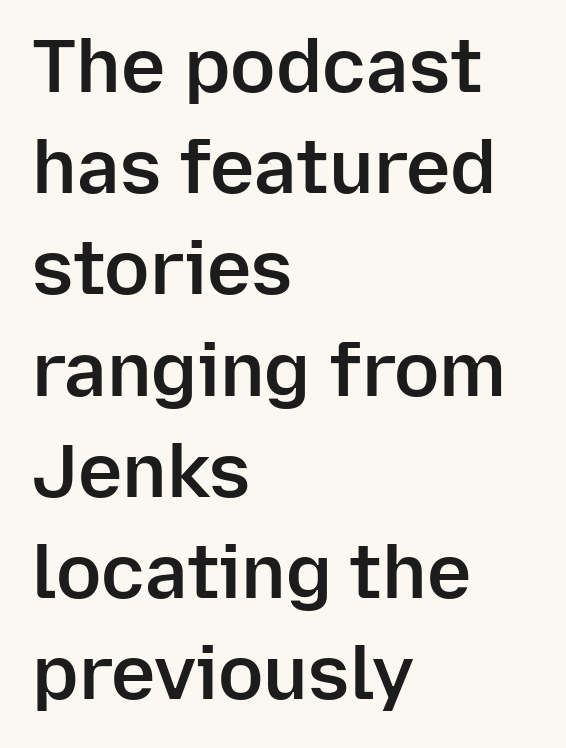
{"serif": "no", "italic": "no", "bold": "semi", "weight": "semibold", "width": "normal", "stroke_contrast": "low", "x_height": "medium", "monospaced": "no", "underline": "no", "align": "left", "line_spacing": "normal", "line_spacing_ratio": 1.35, "letter_spacing": "normal", "letter_spacing_em": 0.0, "glyph_px": 75}
